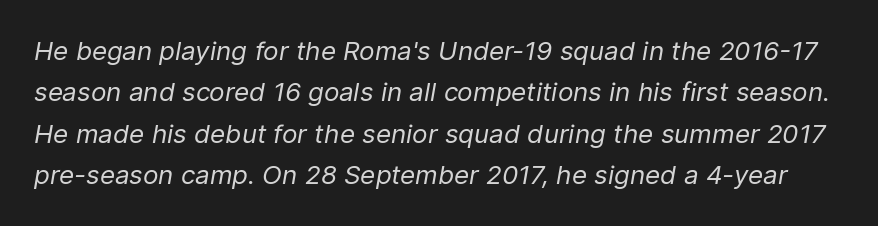
A typesetter would mark this as italic. On a weight scale, this lands at 450 or below. Leading matches the norm, producing a regular column. The rendering keeps characters at their native spacing. Each row of text sits above clean, open space.
